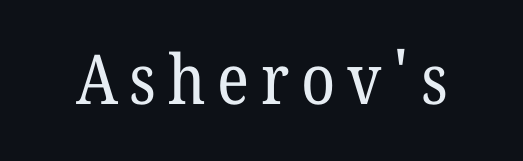
Nothing heavy about these letters — not bold at all. This rendering features lettering with no underline. Looks like regular typesetting: each glyph gets only the width it needs. Regarding serifs, this sample has them. The letters stand upright; this is a roman face.
